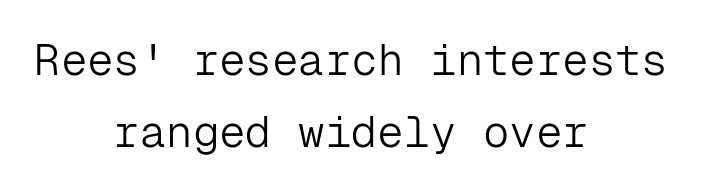
The image shows 44 px light sans-serif type, upright, monospaced; set centered, normal line spacing (1.64x), normal letter spacing, not underlined; low stroke contrast and a medium x-height.
